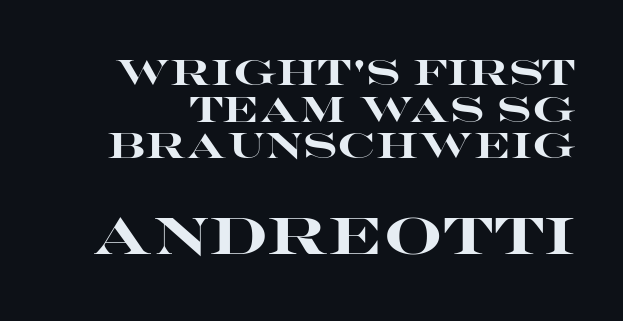
This sample trades vertical openness for compactness between lines. Visually, the bottom section dominates because its glyphs are scaled up. What stands out about the letter spacing? Nothing — it is the standard amount. The sample has been set heavy, in full bold. Posture: straight, roman, zero tilt.
